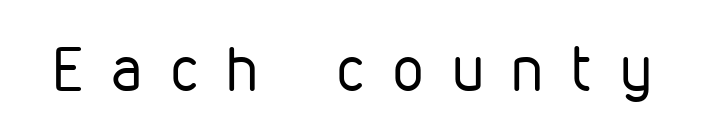
Decoration check: the copy has no underline. Letters have the restrained weight of plain body copy at most. Honestly, the letter spacing is so wide it's the main thing you notice. Think of a printed novel: that variable character pitch is what you see here. Type style note: lacks serifs. These lines were composed using upright roman letters.
